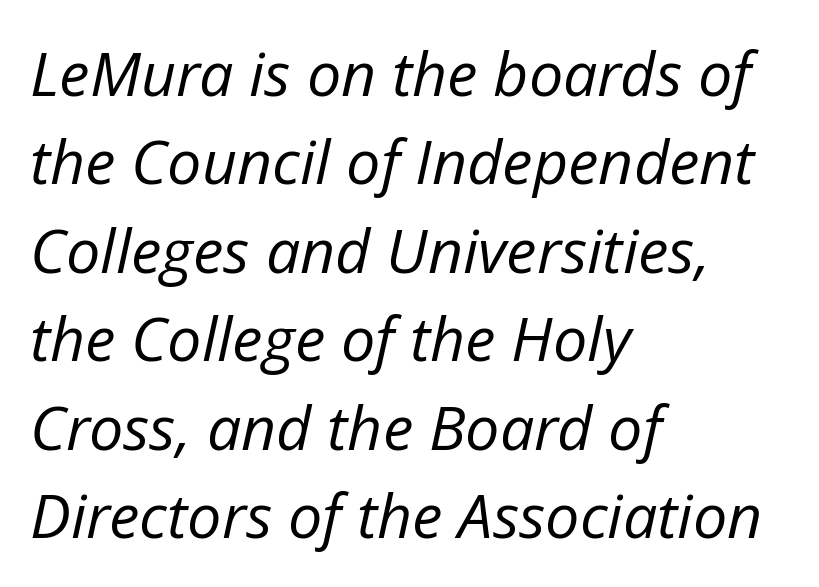
The image shows 61 px regular-weight type, italic (leaning right); set left-aligned, normal line spacing (1.45x), normal letter spacing, not underlined; low stroke contrast and a medium x-height.
